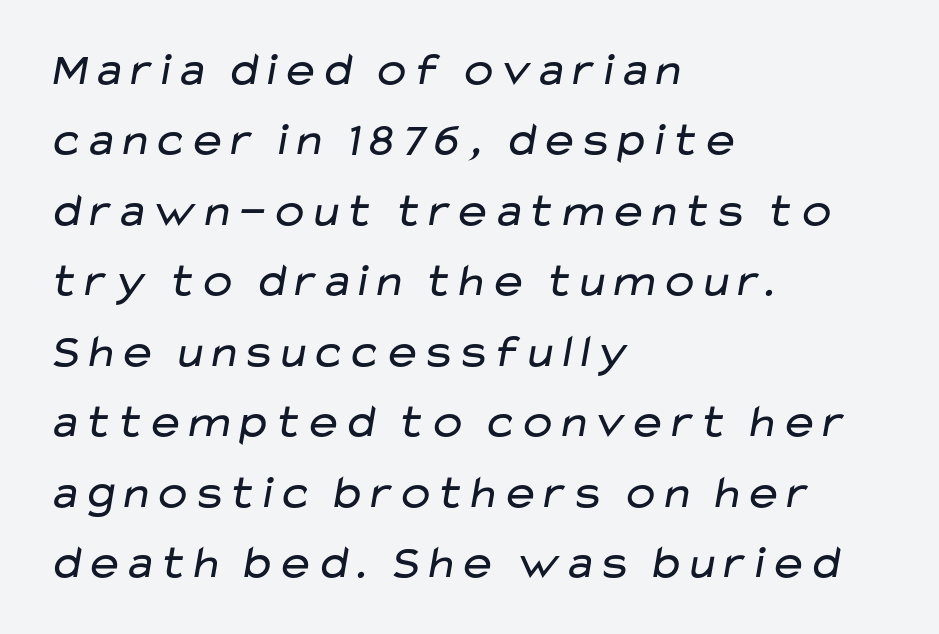
Q: Is the text bold? A: No.
Q: Is the typeface a serif or a sans-serif typeface? A: Sans-serif.
Q: Is the text underlined? A: No.
Q: How is the paragraph aligned? A: Left-aligned.
Q: Is the spacing between letters normal or unusually wide? A: Normal.
Q: Is the spacing between lines tight, normal or loose? A: Normal.
Q: Width (condensed, normal, or wide)? A: Wide.
Q: Stroke contrast? A: Low.
Q: x-height? A: Medium.
Q: Monospaced? A: No.
